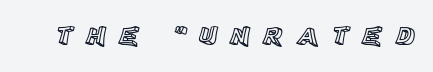
Q: Is the text italic (slanted)? A: Yes.
Q: Is the text underlined? A: No.
Q: Is the spacing between letters normal or unusually wide? A: Unusually wide.
